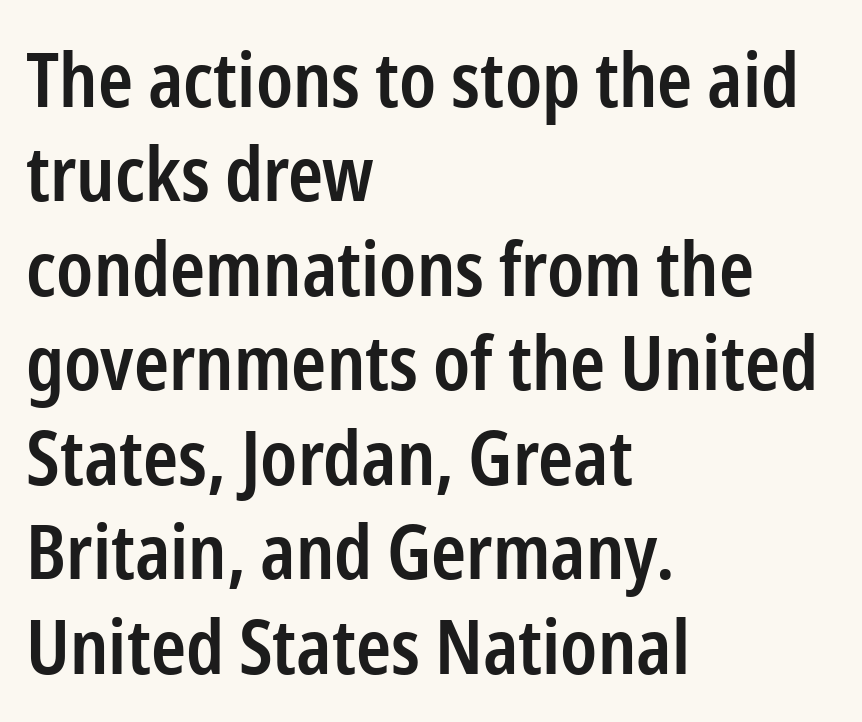
There is no visible air inserted between adjacent glyphs. A roman cut, with each character standing at attention. The passage shown is typeset with a sans-serif family. The face used here is proportionally spaced, like ordinary book or web type.
